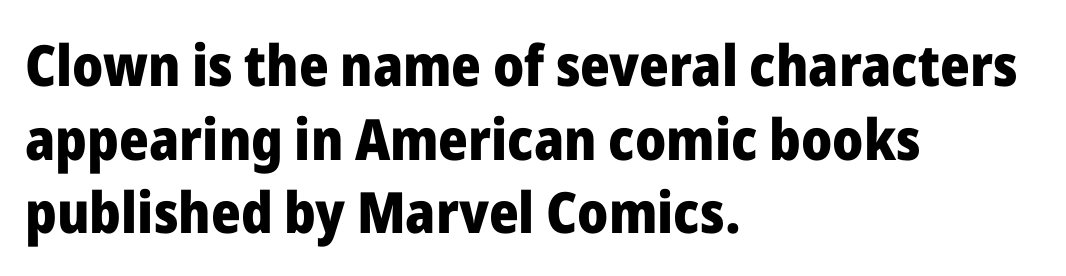
Q: Is the text bold? A: Yes.
Q: Is the text italic (slanted)? A: No, it is upright.
Q: Is the typeface a serif or a sans-serif typeface? A: Sans-serif.
Q: Is the text underlined? A: No.
Q: How is the paragraph aligned? A: Left-aligned.
Q: Is the spacing between letters normal or unusually wide? A: Normal.
Q: Is the spacing between lines tight, normal or loose? A: Normal.
Q: Width (condensed, normal, or wide)? A: Normal.
Q: Stroke contrast? A: Low.
Q: x-height? A: Medium.
Q: Monospaced? A: No.
